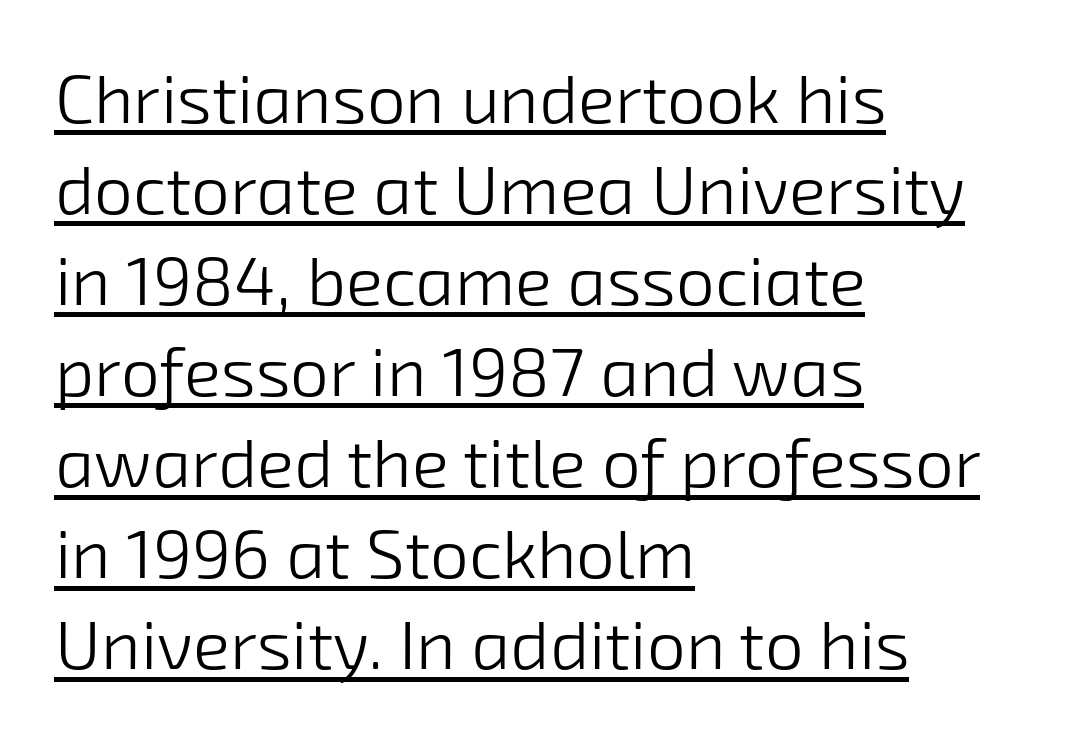
{"serif": "no", "bold": "no", "weight": "light", "width": "normal", "stroke_contrast": "low", "x_height": "medium", "monospaced": "no", "underline": "yes", "align": "left", "line_spacing": "normal", "line_spacing_ratio": 1.32, "letter_spacing": "normal", "letter_spacing_em": 0.0, "glyph_px": 69}
